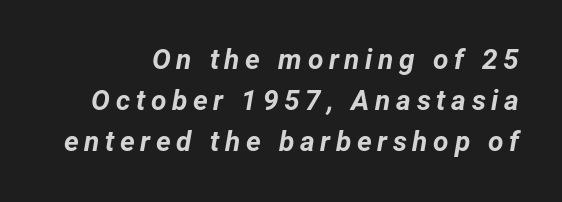
Q: Is the text bold? A: Yes.
Q: Is the text italic (slanted)? A: Yes, it leans right by about 12 degrees.
Q: Is the text underlined? A: No.
Q: Is the spacing between letters normal or unusually wide? A: Unusually wide.
Q: Is the spacing between lines tight, normal or loose? A: Normal.
Q: Width (condensed, normal, or wide)? A: Normal.
Q: Stroke contrast? A: Low.
Q: x-height? A: Medium.
Q: Monospaced? A: No.
